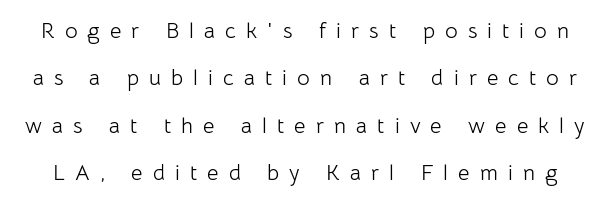
Compared with typical paragraphs, the rows here are farther apart. Nothing heavy about these letters — not bold at all. Words float on clear page, feet unadorned. Posture: vertical.
